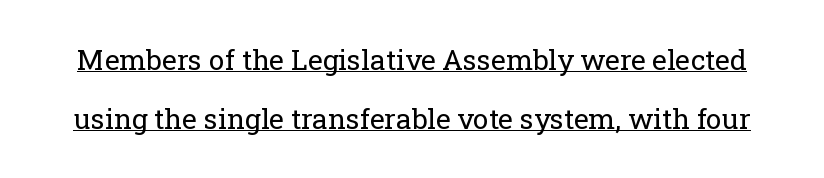
{"serif": "yes", "italic": "no", "bold": "no", "weight": "regular", "width": "normal", "stroke_contrast": "low", "x_height": "medium", "monospaced": "no", "underline": "yes", "line_spacing": "loose", "line_spacing_ratio": 2.11, "letter_spacing": "normal", "letter_spacing_em": 0.0, "glyph_px": 28}
